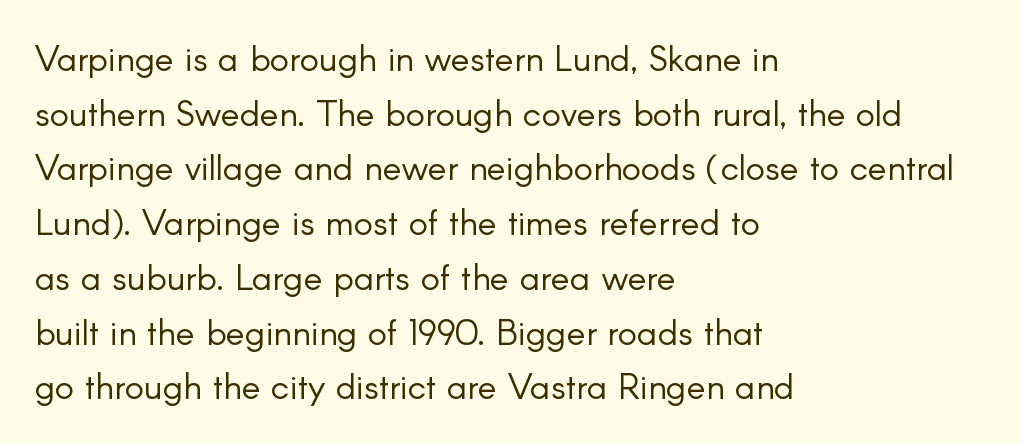
Q: Is the text bold? A: No.
Q: Is the text italic (slanted)? A: No, it is upright.
Q: Is the typeface a serif or a sans-serif typeface? A: Sans-serif.
Q: Is the text underlined? A: No.
Q: How is the paragraph aligned? A: Left-aligned.
Q: Is the spacing between letters normal or unusually wide? A: Normal.
Q: Is the spacing between lines tight, normal or loose? A: Normal.
Q: Width (condensed, normal, or wide)? A: Normal.
Q: Stroke contrast? A: Low.
Q: x-height? A: Small.
Q: Monospaced? A: No.
